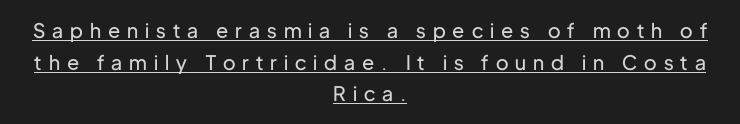
Q: Is the text bold? A: No.
Q: Is the text italic (slanted)? A: No, it is upright.
Q: Is the text underlined? A: Yes.
Q: How is the paragraph aligned? A: Centered.
Q: Is the spacing between letters normal or unusually wide? A: Unusually wide.
Q: Is the spacing between lines tight, normal or loose? A: Normal.
